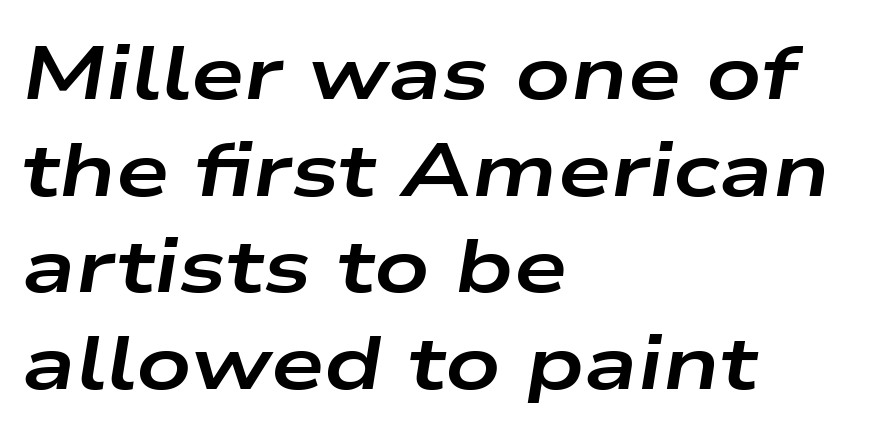
Q: Is the text bold? A: Yes.
Q: Is the text italic (slanted)? A: Yes, it leans right by about 9 degrees.
Q: Is the text underlined? A: No.
Q: How is the paragraph aligned? A: Left-aligned.
Q: Is the spacing between letters normal or unusually wide? A: Normal.
Q: Is the spacing between lines tight, normal or loose? A: Normal.
Q: Width (condensed, normal, or wide)? A: Wide.
Q: Stroke contrast? A: Low.
Q: x-height? A: Medium.
Q: Monospaced? A: No.
